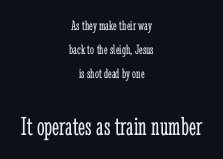
{"italic": "no", "bold": "no", "underline": "no", "align": "center", "line_spacing": "normal", "line_spacing_ratio": 1.7, "letter_spacing": "normal", "letter_spacing_em": 0.0, "larger_block": "second", "size_ratio": 1.93, "glyph_px": 27}
